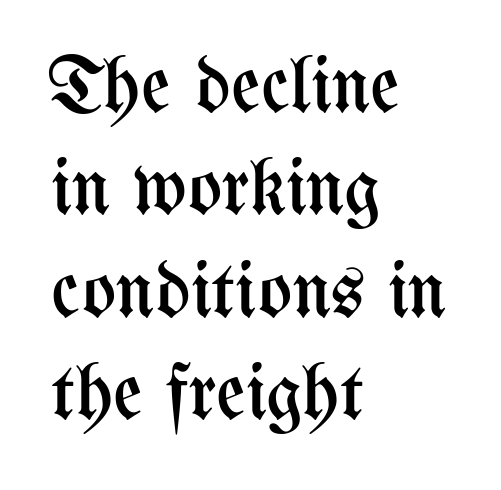
{"italic": "no", "bold": "no", "weight": "regular", "width": "condensed", "stroke_contrast": "medium", "x_height": "medium", "monospaced": "no", "underline": "no", "align": "left", "line_spacing": "normal", "line_spacing_ratio": 1.28, "letter_spacing": "normal", "letter_spacing_em": 0.0, "glyph_px": 80}
